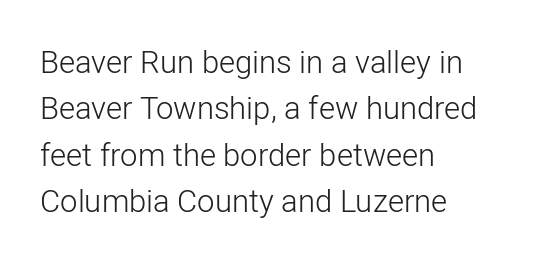
{"serif": "no", "italic": "no", "bold": "no", "weight": "light", "width": "normal", "stroke_contrast": "low", "x_height": "medium", "monospaced": "no", "underline": "no", "align": "left", "line_spacing": "normal", "line_spacing_ratio": 1.5, "letter_spacing": "normal", "letter_spacing_em": 0.0, "glyph_px": 31}
